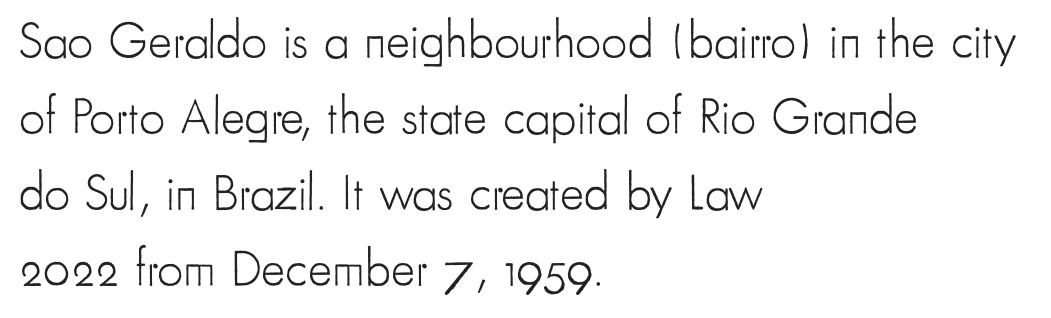
{"serif": "no", "italic": "no", "bold": "no", "weight": "light", "width": "condensed", "stroke_contrast": "low", "x_height": "small", "monospaced": "no", "underline": "no", "align": "left", "line_spacing": "normal", "line_spacing_ratio": 1.49, "letter_spacing": "normal", "letter_spacing_em": 0.0, "glyph_px": 51}
